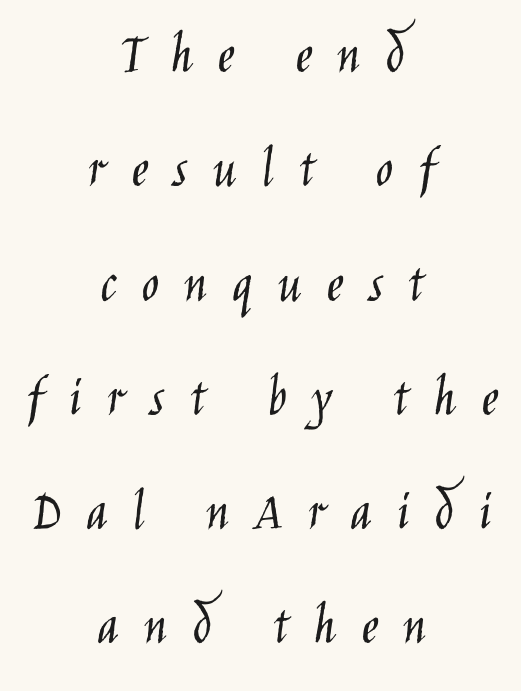
Q: Is the text bold? A: No.
Q: Is the text italic (slanted)? A: Yes.
Q: Is the typeface a serif or a sans-serif typeface? A: Sans-serif.
Q: Is the text underlined? A: No.
Q: How is the paragraph aligned? A: Centered.
Q: Is the spacing between letters normal or unusually wide? A: Unusually wide.
Q: Is the spacing between lines tight, normal or loose? A: Loose.
Q: Width (condensed, normal, or wide)? A: Condensed.
Q: Stroke contrast? A: Low.
Q: x-height? A: Large.
Q: Monospaced? A: No.
